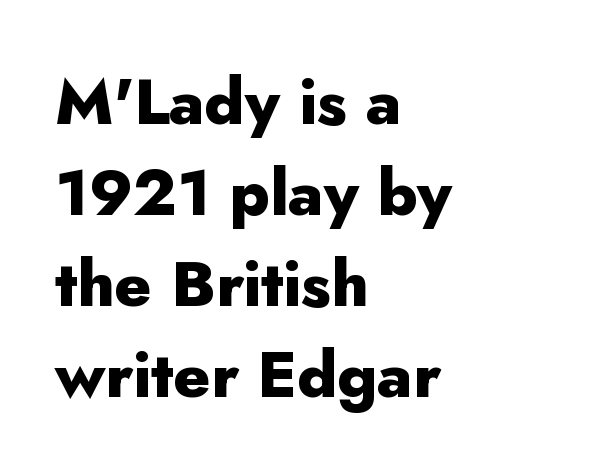
{"serif": "no", "italic": "no", "bold": "yes", "weight": "heavy", "width": "normal", "stroke_contrast": "low", "x_height": "small", "monospaced": "no", "underline": "no", "align": "left", "line_spacing": "normal", "line_spacing_ratio": 1.42, "letter_spacing": "normal", "letter_spacing_em": 0.0, "glyph_px": 64}
